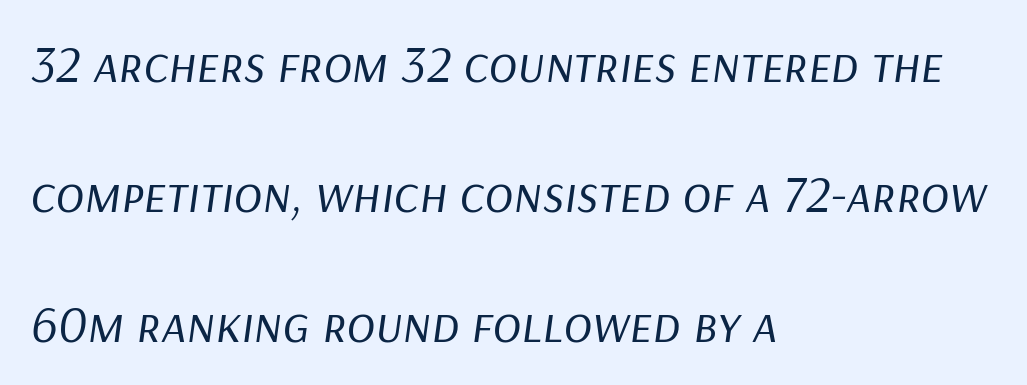
{"italic": "yes", "lean": "right", "slant_degrees": 9, "bold": "no", "weight": "regular", "width": "normal", "stroke_contrast": "low", "x_height": "medium", "monospaced": "no", "underline": "no", "align": "left", "line_spacing": "loose", "line_spacing_ratio": 2.45, "letter_spacing": "normal", "letter_spacing_em": 0.0, "glyph_px": 53}
